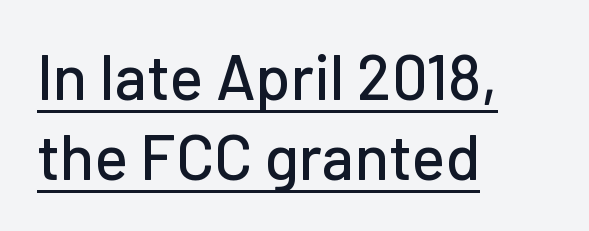
No feet cap the strokes, marking this as sans-serif type. Designer's note — italics off, roman on. The rendering uses natural spacing where letterforms have individual widths. The block of text has a typical density, with ordinary space between rows. One-word summary of the alignment: left. Look at the tracking — it's just the regular setting, nothing added.
